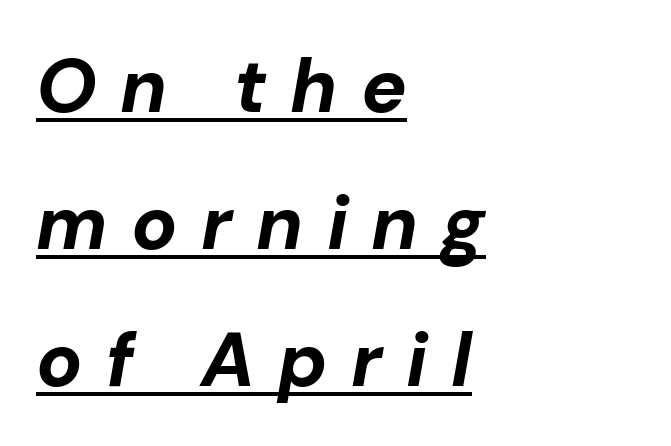
The image shows 76 px bold type, italic (leaning right); set left-aligned, line spacing 1.8x, unusually wide letter spacing (+0.31 em), underlined; low stroke contrast and a medium x-height.
